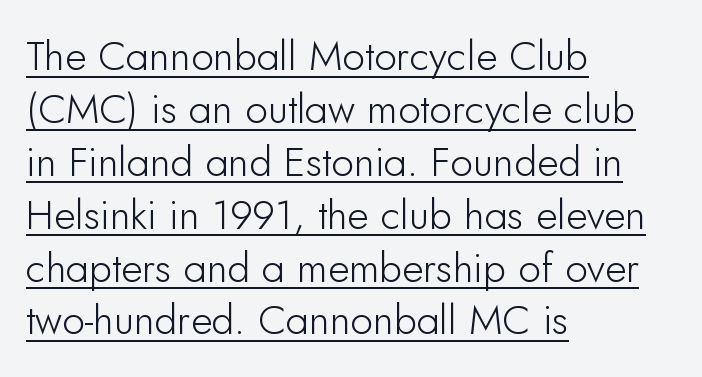
{"serif": "no", "italic": "no", "width": "normal", "stroke_contrast": "low", "x_height": "small", "monospaced": "no", "underline": "yes", "align": "left", "line_spacing": "normal", "line_spacing_ratio": 1.29, "letter_spacing": "normal", "letter_spacing_em": 0.0, "glyph_px": 41}
